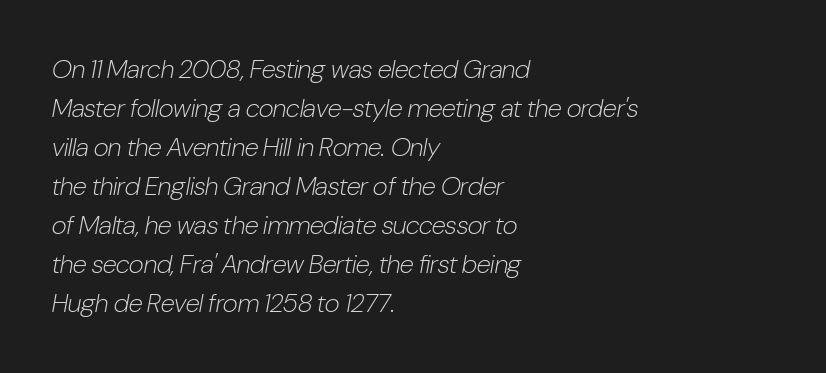
Check under the words: just untouched page. Looking at the ascenders, they clearly lean. You could call the tracking neutral — neither tight nor loose. Is the block centered? No — it sits flush against the left margin.
